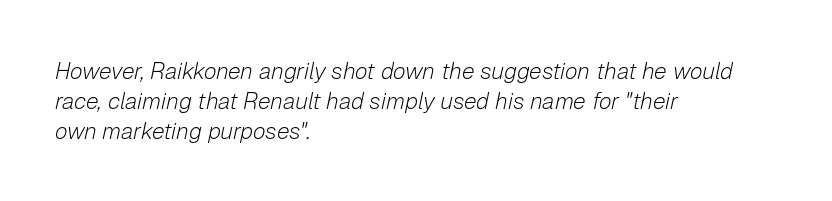
{"italic": "yes", "lean": "right", "slant_degrees": 12, "bold": "no", "underline": "no", "align": "left", "line_spacing": "normal", "line_spacing_ratio": 1.3, "letter_spacing": "normal", "letter_spacing_em": 0.0, "glyph_px": 23}
